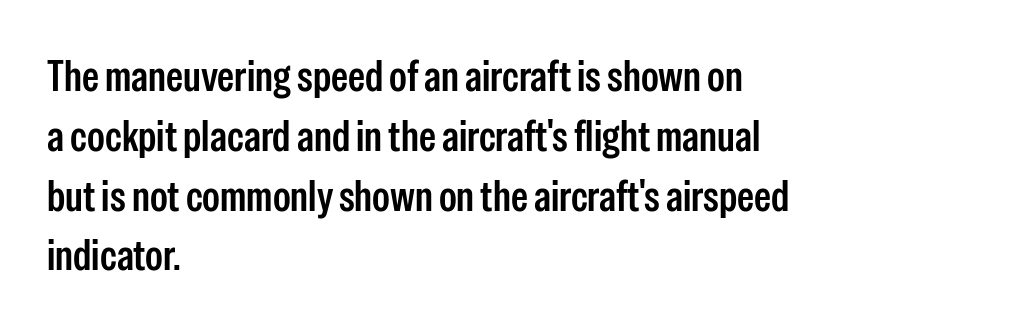
Nobody touched the tracking dial on this one. Quick note: not italic, upright. Where is the straight margin? On the left. This rendering features lettering with no underline. The passage shown is typed in a proportional face where columns would drift. The line-height multiplier appears to be the usual default.
